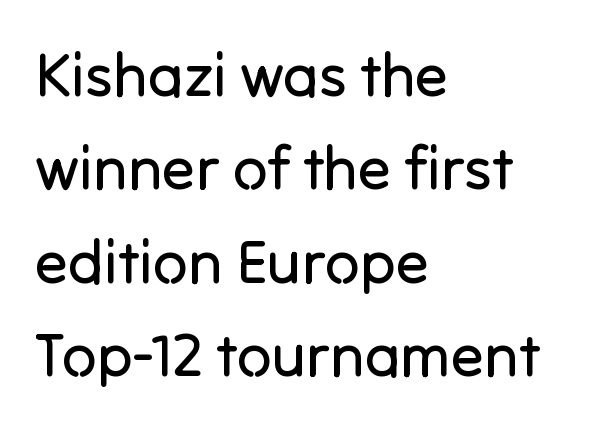
Underlining? Definitely not there. Does extra space separate the letters? No, they use regular spacing. This rendering employs a face without finishing strokes, i.e., a sans-serif. This sample is left-justified, so line endings fall wherever the words run out.
